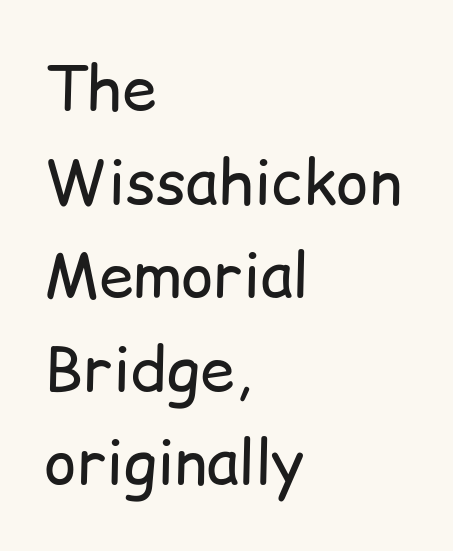
{"serif": "no", "italic": "no", "bold": "no", "weight": "regular", "width": "normal", "stroke_contrast": "low", "x_height": "medium", "monospaced": "no", "underline": "no", "align": "left", "line_spacing": "normal", "line_spacing_ratio": 1.51, "letter_spacing": "normal", "letter_spacing_em": 0.0, "glyph_px": 62}
